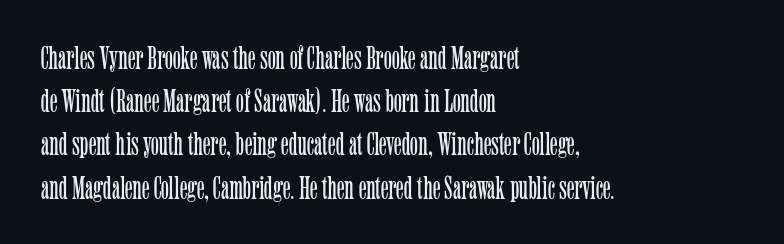
{"serif": "yes", "italic": "no", "bold": "no", "weight": "light", "width": "condensed", "stroke_contrast": "low", "x_height": "medium", "monospaced": "no", "underline": "no", "align": "left", "line_spacing": "normal", "line_spacing_ratio": 1.31, "letter_spacing": "normal", "letter_spacing_em": 0.0, "glyph_px": 33}
